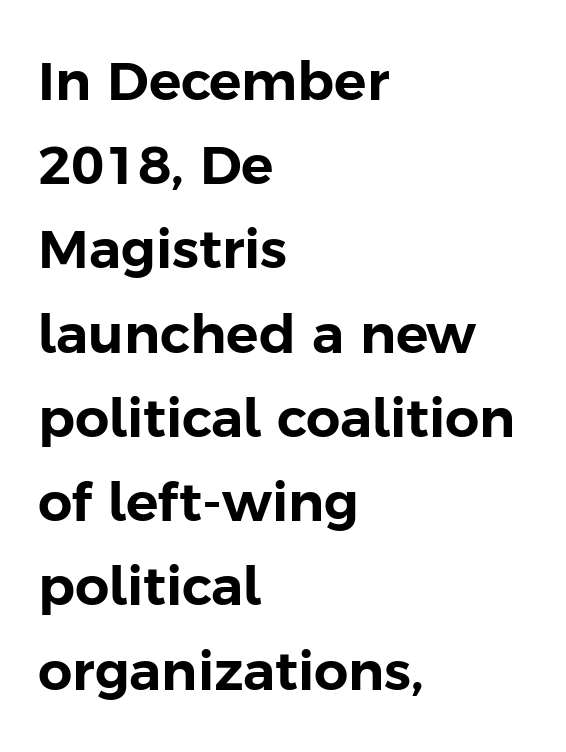
{"serif": "no", "italic": "no", "width": "normal", "stroke_contrast": "low", "x_height": "medium", "monospaced": "no", "underline": "no", "align": "left", "line_spacing": "normal", "line_spacing_ratio": 1.56, "letter_spacing": "normal", "letter_spacing_em": 0.0, "glyph_px": 54}
